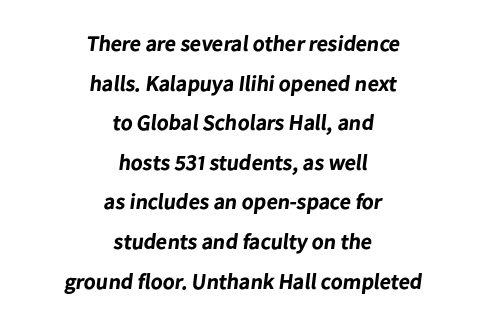
{"bold": "yes", "underline": "no", "align": "center", "line_spacing_ratio": 1.8, "letter_spacing": "normal", "letter_spacing_em": 0.0, "glyph_px": 22}
